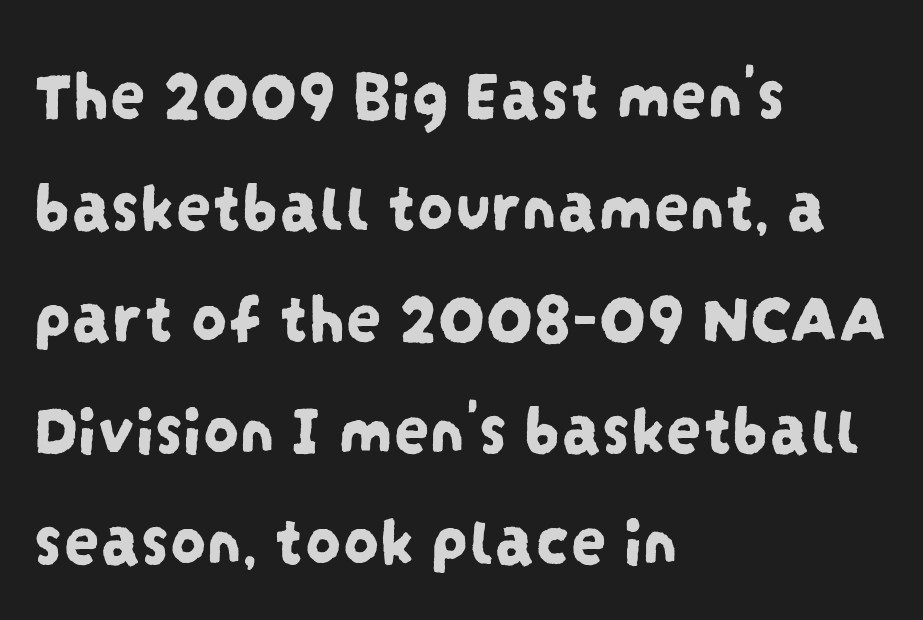
Q: Is the typeface a serif or a sans-serif typeface? A: Sans-serif.
Q: Is the text underlined? A: No.
Q: How is the paragraph aligned? A: Left-aligned.
Q: Is the spacing between letters normal or unusually wide? A: Normal.
Q: Is the spacing between lines tight, normal or loose? A: Normal.
Q: Width (condensed, normal, or wide)? A: Condensed.
Q: Stroke contrast? A: Low.
Q: x-height? A: Large.
Q: Monospaced? A: No.
